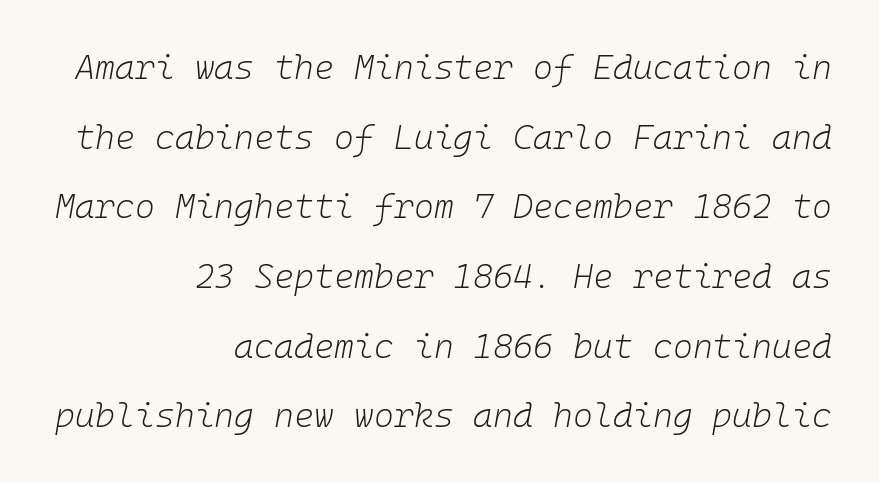
Q: Is the text bold? A: No.
Q: Is the text italic (slanted)? A: Yes, it leans right by about 10 degrees.
Q: Is the text underlined? A: No.
Q: How is the paragraph aligned? A: Right-aligned.
Q: Is the spacing between letters normal or unusually wide? A: Normal.
Q: Is the spacing between lines tight, normal or loose? A: Loose.
Q: Width (condensed, normal, or wide)? A: Normal.
Q: Stroke contrast? A: Low.
Q: x-height? A: Medium.
Q: Monospaced? A: Yes.
